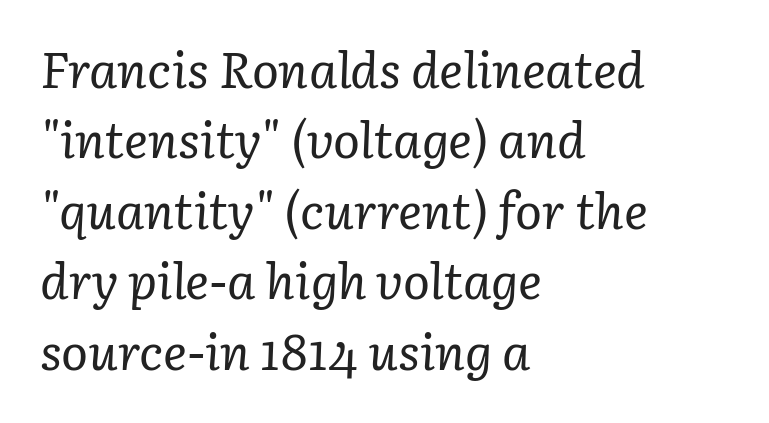
{"serif": "yes", "italic": "yes", "lean": "right", "slant_degrees": 3, "bold": "no", "weight": "regular", "width": "normal", "stroke_contrast": "low", "x_height": "medium", "monospaced": "no", "underline": "no", "align": "left", "line_spacing": "normal", "line_spacing_ratio": 1.41, "letter_spacing": "normal", "letter_spacing_em": 0.0, "glyph_px": 50}
